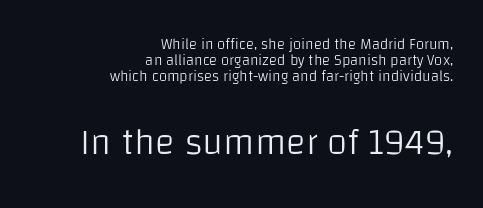
The specimen omits any rule beneath the text block's lines. To sum up the face: it is a sans, with no serifs. The rendering enlarges the type as you move from the upper chunk to the lower. This is not heavy type; no bold has been used.
